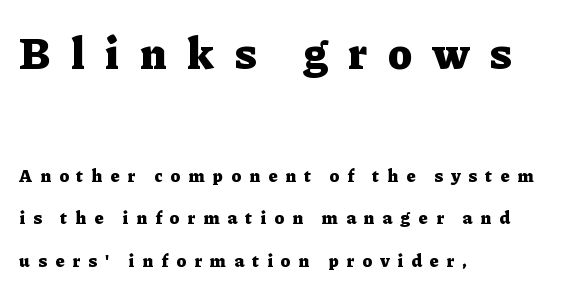
{"serif": "yes", "italic": "no", "bold": "yes", "weight": "heavy", "width": "normal", "stroke_contrast": "low", "x_height": "medium", "monospaced": "no", "underline": "no", "align": "left", "line_spacing": "loose", "line_spacing_ratio": 2.37, "letter_spacing": "wide", "letter_spacing_em": 0.46, "larger_block": "first", "size_ratio": 2.5, "glyph_px": 45}
